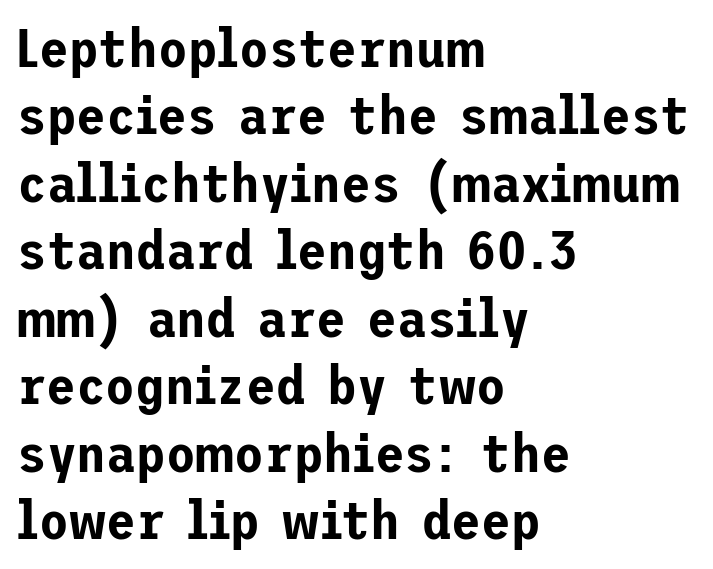
Summary of vertical rhythm: regular, with standard interline spacing. The typesetter chose a ragged-right arrangement here. Posture: vertical. The font family rendered here belongs to the sans-serif group. How are the letters spaced? Ordinarily, with no added tracking.
